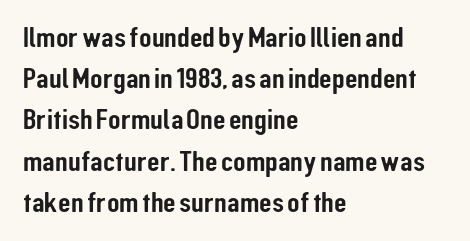
Q: Is the text italic (slanted)? A: No, it is upright.
Q: Is the typeface a serif or a sans-serif typeface? A: Sans-serif.
Q: Is the text underlined? A: No.
Q: How is the paragraph aligned? A: Left-aligned.
Q: Is the spacing between letters normal or unusually wide? A: Normal.
Q: Is the spacing between lines tight, normal or loose? A: Normal.
Q: Width (condensed, normal, or wide)? A: Condensed.
Q: Stroke contrast? A: Low.
Q: x-height? A: Medium.
Q: Monospaced? A: No.
